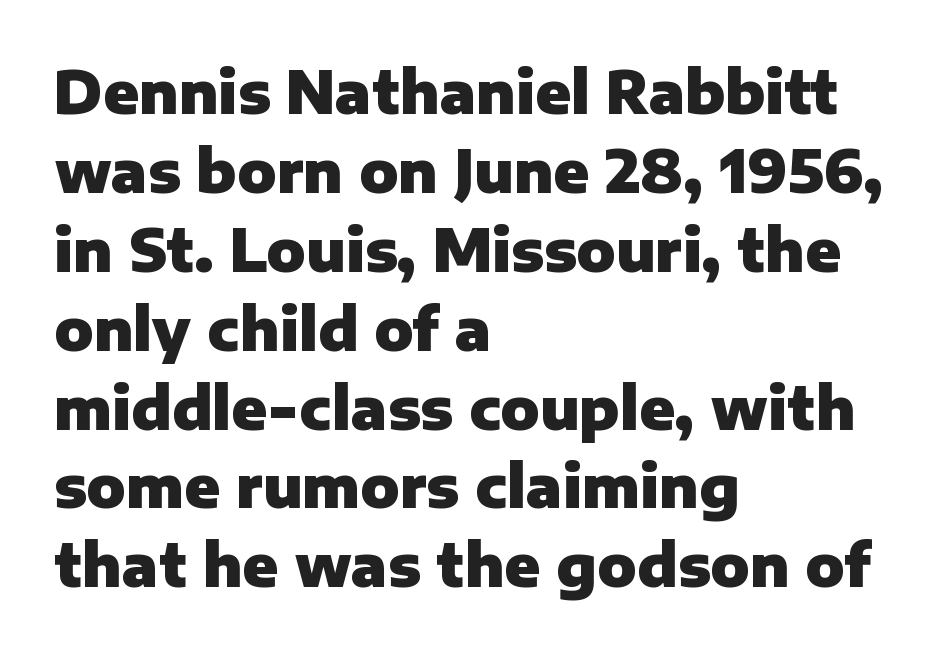
{"serif": "no", "italic": "no", "bold": "yes", "weight": "heavy", "width": "normal", "stroke_contrast": "low", "x_height": "medium", "monospaced": "no", "underline": "no", "align": "left", "line_spacing": "normal", "line_spacing_ratio": 1.36, "letter_spacing": "normal", "letter_spacing_em": 0.0, "glyph_px": 58}
